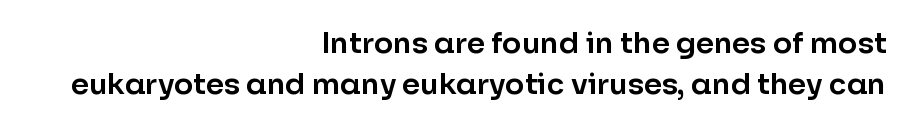
A sans-serif font was chosen for this passage. The passage shown is typed in a proportional face where columns would drift. The text block is weighted toward the right margin, trailing off unevenly leftward. Students, observe: this is what conventionally led text looks like. This rendering leaves character spacing at its baseline value. The letters stand straight up with perfectly vertical stems.
